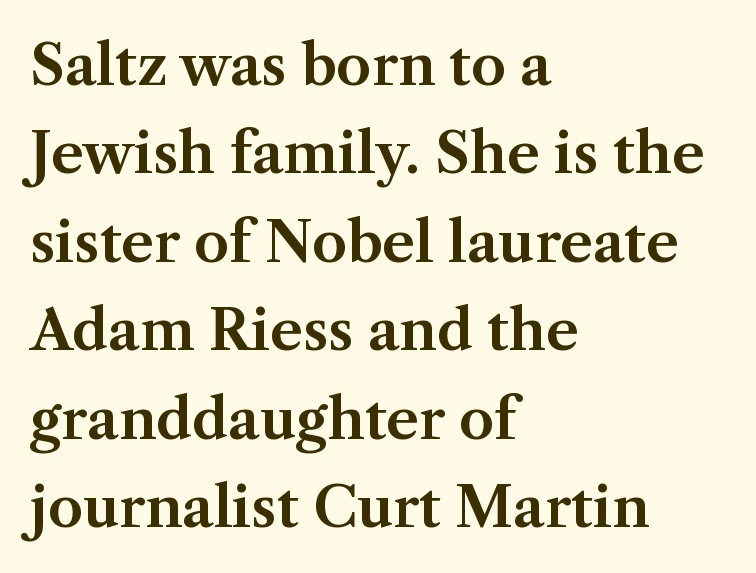
{"serif": "yes", "italic": "no", "width": "normal", "stroke_contrast": "medium", "x_height": "medium", "monospaced": "no", "underline": "no", "align": "left", "line_spacing": "normal", "line_spacing_ratio": 1.58, "letter_spacing": "normal", "letter_spacing_em": 0.0, "glyph_px": 56}
